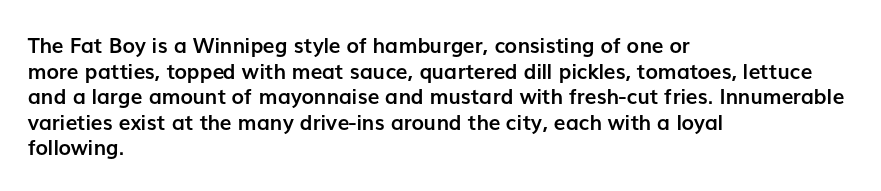
The image shows 21 px bold type, upright; set left-aligned, line spacing 1.22x, normal letter spacing, not underlined.
